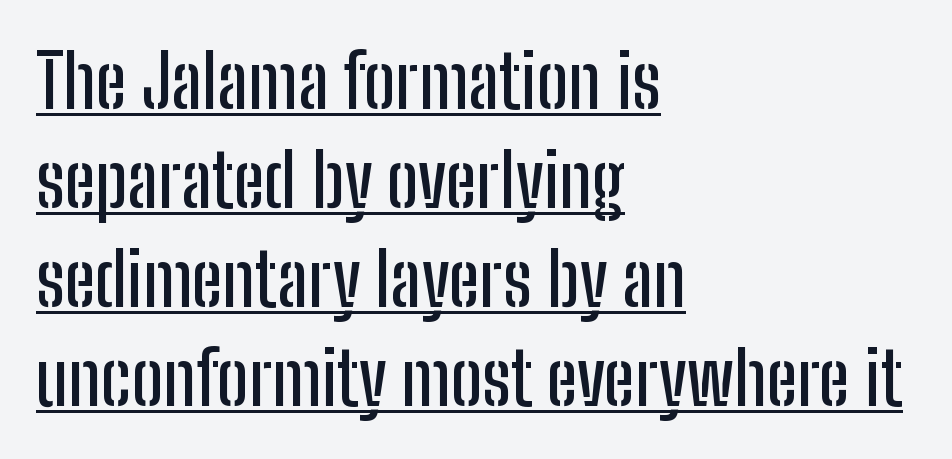
A roman cut, with each character standing at attention. Compared with undecorated copy, this sample adds a rule below the words. Each line starts at the same left margin while the right side varies. Classification — sans serif. Tracking here is standard; glyphs follow each other at the usual distance. The passage shown is typed in a proportional face where columns would drift.
